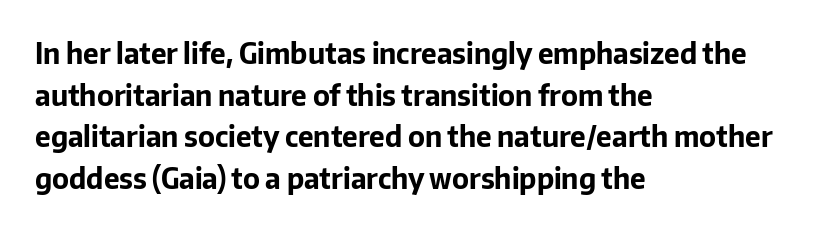
{"serif": "no", "italic": "no", "bold": "yes", "weight": "bold", "width": "normal", "stroke_contrast": "low", "x_height": "medium", "monospaced": "no", "underline": "no", "align": "left", "line_spacing": "normal", "line_spacing_ratio": 1.49, "letter_spacing": "normal", "letter_spacing_em": 0.0, "glyph_px": 28}
